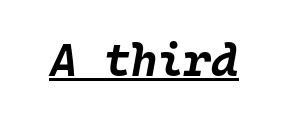
Plenty of ink on the page — the face is bold. The passage shown is underscored from start to finish. Tall strokes in this sample are angled rather than plumb. The gaps between neighbouring characters are ordinary and unremarkable.
